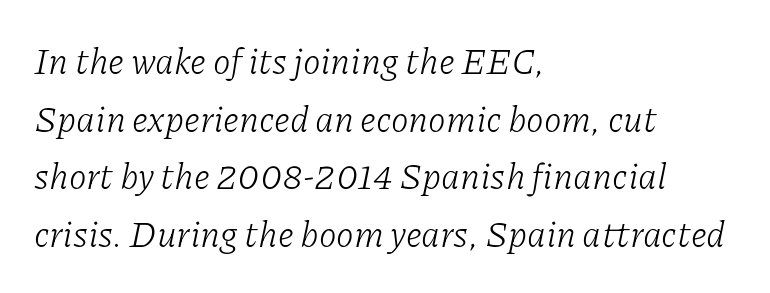
{"serif": "yes", "italic": "yes", "lean": "right", "slant_degrees": 11, "bold": "no", "weight": "light", "width": "normal", "stroke_contrast": "low", "x_height": "medium", "monospaced": "no", "underline": "no", "align": "left", "line_spacing": "normal", "line_spacing_ratio": 1.6, "letter_spacing": "normal", "letter_spacing_em": 0.0, "glyph_px": 36}
